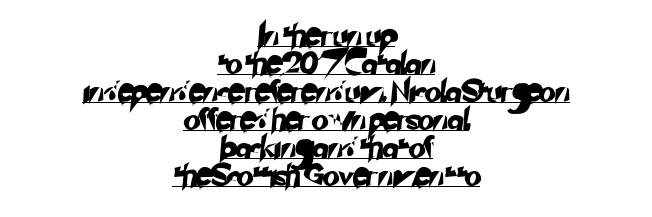
Q: Is the text underlined? A: Yes.
Q: How is the paragraph aligned? A: Centered.
Q: Is the spacing between letters normal or unusually wide? A: Normal.
Q: Is the spacing between lines tight, normal or loose? A: Normal.
